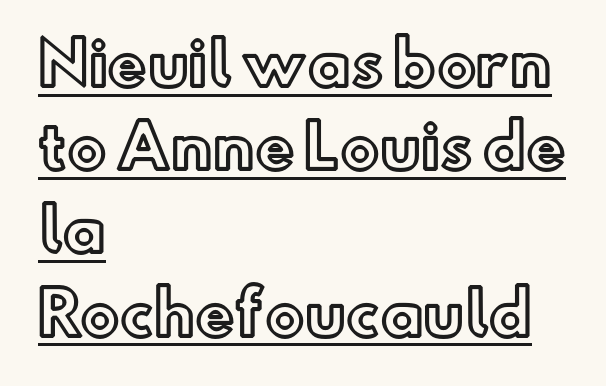
Is this a fixed-width face? No — the glyphs have proportional, varying widths. Honestly, the underline is the first thing you notice here. What stands out about the letter spacing? Nothing — it is the standard amount. Baseline-to-baseline distance is the conventional proportion of letter height.
